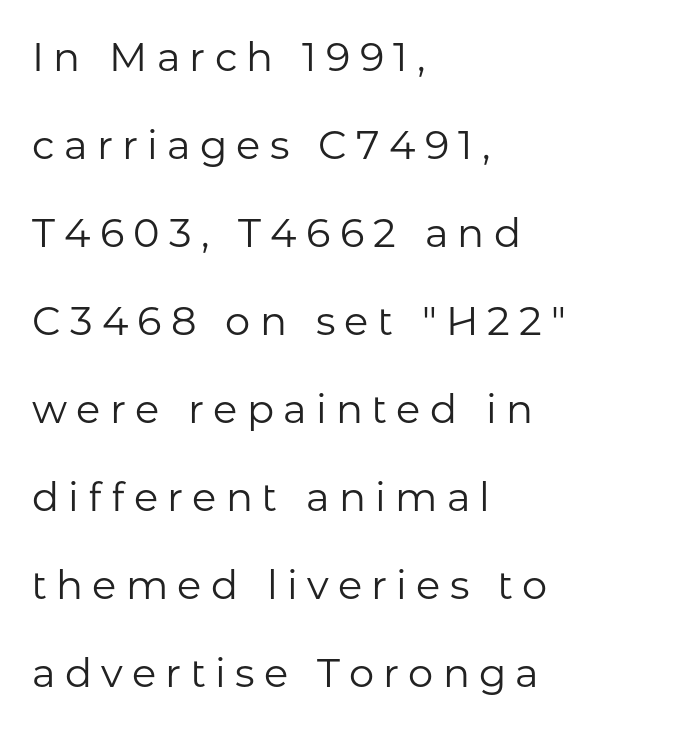
A typesetter would mark this as roman, not italic. To sum up the face: it is a sans, with no serifs. Caption: expanded tracking, letters set apart. A typesetter would call this proportional, since set widths differ per character.
